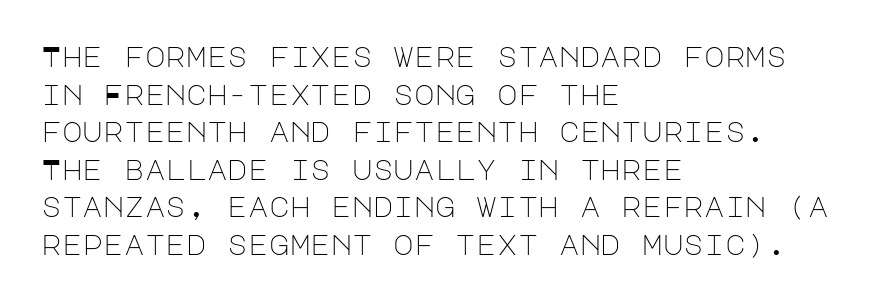
The image shows 28 px light sans-serif type, upright; set left-aligned, normal line spacing (1.34x), normal letter spacing, not underlined; low stroke contrast and a large x-height.
